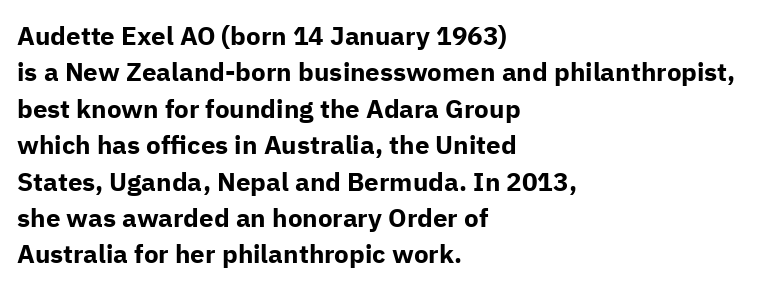
Characters remain perfectly vertical along every line. The passage is arranged the way most books set body copy — flush left. These lines sit exactly where default settings would place them. Nobody touched the tracking dial on this one. Descender tails drop into unmarked territory. Is the type bold? Yes — the strokes are clearly thick and heavy.
